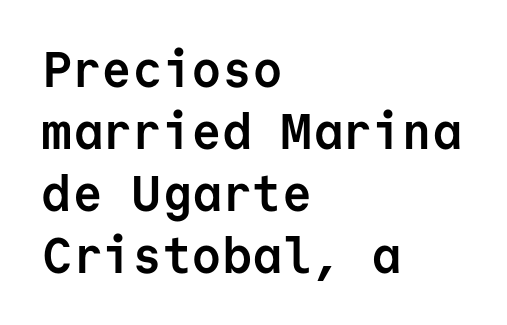
The typesetter chose a ragged-right arrangement here. The face used here is a sans, in the tradition of grotesques and geometrics. How are the letters spaced? Ordinarily, with no added tracking. Every stem runs plumb, perpendicular to the baseline.
